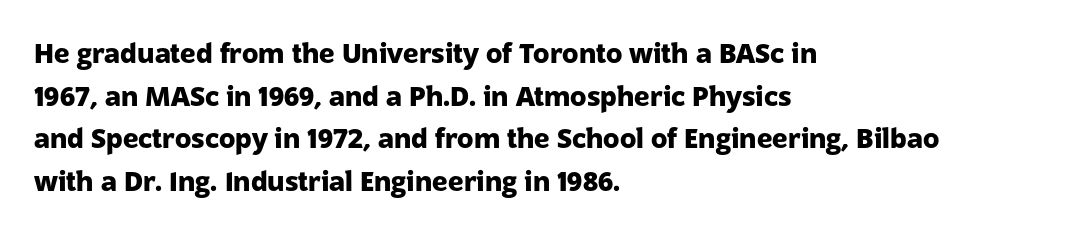
Q: Is the text bold? A: Yes.
Q: Is the text italic (slanted)? A: No, it is upright.
Q: Is the text underlined? A: No.
Q: How is the paragraph aligned? A: Left-aligned.
Q: Is the spacing between letters normal or unusually wide? A: Normal.
Q: Is the spacing between lines tight, normal or loose? A: Normal.
